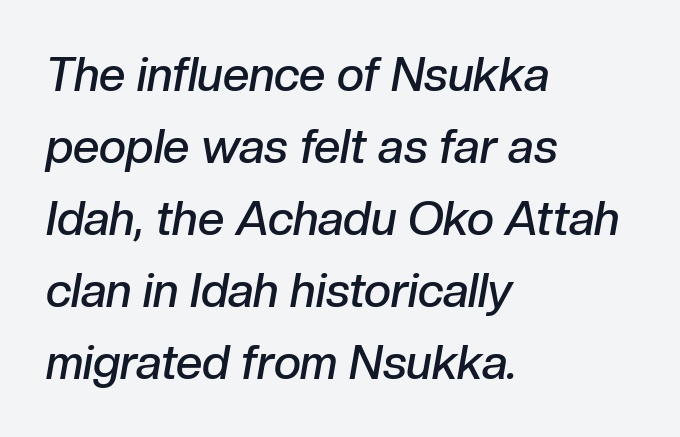
{"italic": "yes", "lean": "right", "slant_degrees": 10, "bold": "semi", "weight": "semibold", "width": "normal", "stroke_contrast": "low", "x_height": "medium", "monospaced": "no", "underline": "no", "align": "left", "line_spacing": "normal", "line_spacing_ratio": 1.53, "letter_spacing": "normal", "letter_spacing_em": 0.0, "glyph_px": 47}
